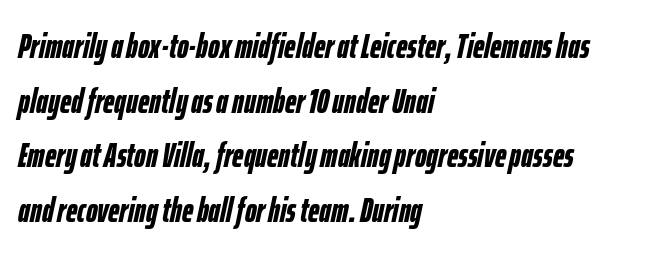
{"italic": "yes", "lean": "right", "slant_degrees": 12, "bold": "yes", "weight": "semibold", "width": "condensed", "stroke_contrast": "low", "x_height": "medium", "monospaced": "no", "underline": "no", "align": "left", "line_spacing": "normal", "line_spacing_ratio": 1.56, "letter_spacing": "normal", "letter_spacing_em": 0.0, "glyph_px": 35}
